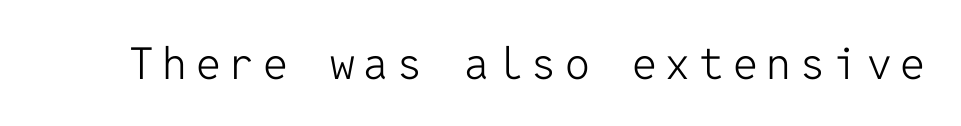
These lines were composed using upright roman letters. Beneath every word, the page is bare. Stems and bowls with no extra thickness — not bold. Think of a typewriter: that constant character pitch is what you see here. This is sans-serif lettering, the kind often seen on screens and signage.
